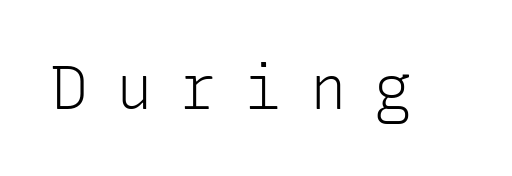
The image shows 61 px light sans-serif type, upright, monospaced; set unusually wide letter spacing (+0.46 em), not underlined; low stroke contrast and a medium x-height.
